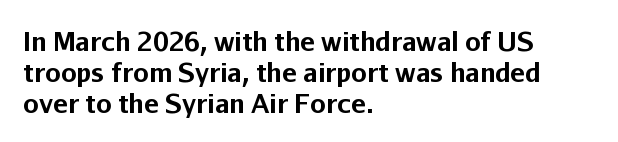
You'd pick this weight for a headline — it's a proper bold. Upright lettering throughout. Nothing unusual about the tracking: characters are spaced as the font intends. Check the space under the baseline: it is left empty.
